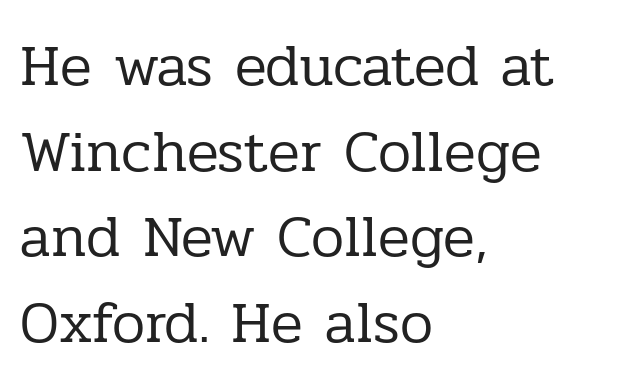
Q: Is the text bold? A: No.
Q: Is the text italic (slanted)? A: No, it is upright.
Q: Is the typeface a serif or a sans-serif typeface? A: Serif.
Q: Is the text underlined? A: No.
Q: How is the paragraph aligned? A: Left-aligned.
Q: Is the spacing between letters normal or unusually wide? A: Normal.
Q: Is the spacing between lines tight, normal or loose? A: Normal.
Q: Width (condensed, normal, or wide)? A: Normal.
Q: Stroke contrast? A: Low.
Q: x-height? A: Medium.
Q: Monospaced? A: No.
